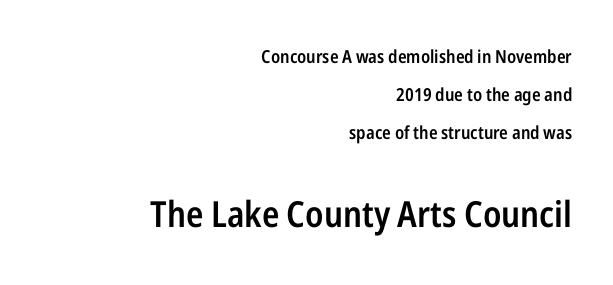
The image shows 36 px semibold, condensed sans-serif type, upright; set right-aligned, loose line spacing (2.11x), normal letter spacing, not underlined; the second (bottom) block is 2.0x larger; low stroke contrast and a medium x-height.
